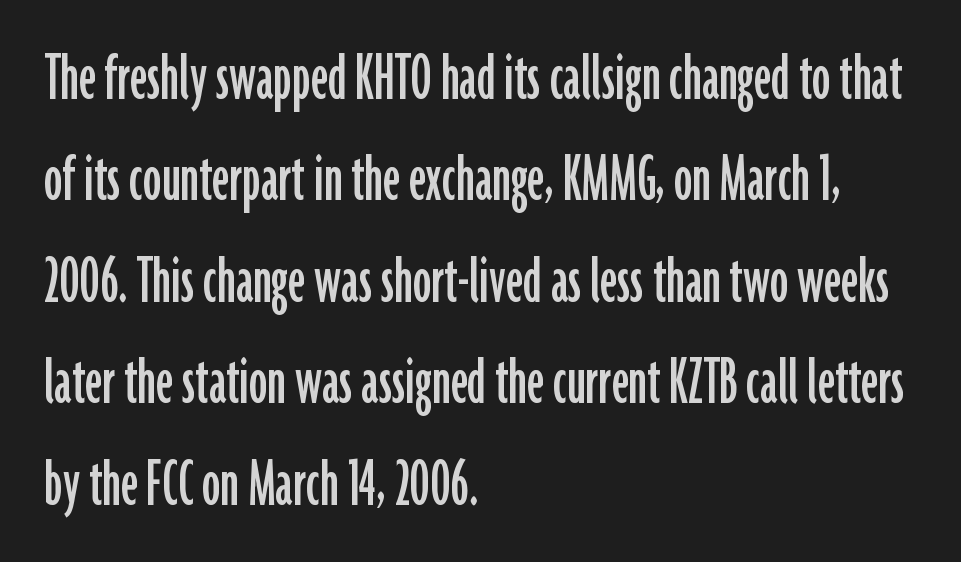
Q: Is the text italic (slanted)? A: No, it is upright.
Q: Is the typeface a serif or a sans-serif typeface? A: Sans-serif.
Q: Is the text underlined? A: No.
Q: How is the paragraph aligned? A: Left-aligned.
Q: Is the spacing between letters normal or unusually wide? A: Normal.
Q: Is the spacing between lines tight, normal or loose? A: Normal.
Q: Width (condensed, normal, or wide)? A: Condensed.
Q: Stroke contrast? A: Low.
Q: x-height? A: Medium.
Q: Monospaced? A: No.
